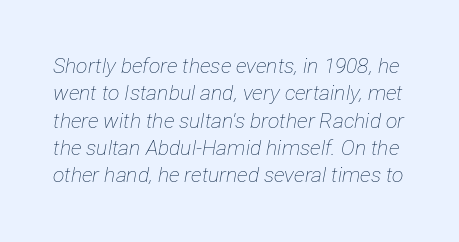
{"italic": "yes", "lean": "right", "slant_degrees": 12, "bold": "no", "underline": "no", "line_spacing": "normal", "line_spacing_ratio": 1.3, "letter_spacing": "normal", "letter_spacing_em": 0.0, "glyph_px": 21}
